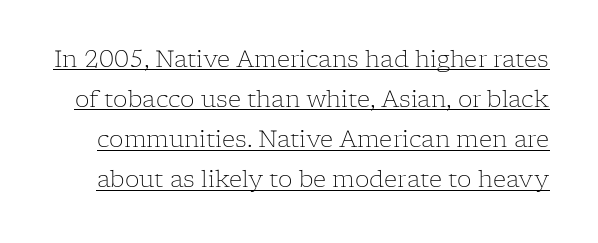
The type is set solid horizontally, with unmodified tracking. Ascenders rise straight up at ninety degrees. The letters look calm and open, with moderate or lighter stems. The face used here appears with an underline applied.
